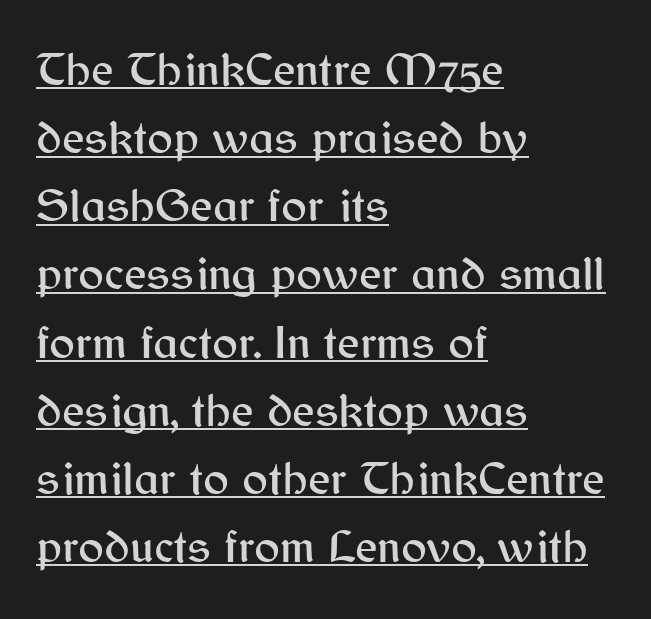
Look at the bottom of the vertical strokes: they stop flat, with no serifs. Does the copy run flush right? No — it runs flush left. Quick note: interline space is typical. Think of a printed novel: that variable character pitch is what you see here. Compared with undecorated copy, this sample adds a rule below the words. Posture: vertical.
